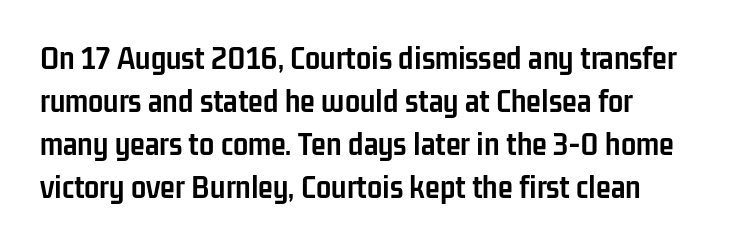
The image shows 34 px semibold, condensed sans-serif type, upright; set left-aligned, normal line spacing (1.26x), normal letter spacing, not underlined; low stroke contrast and a medium x-height.
